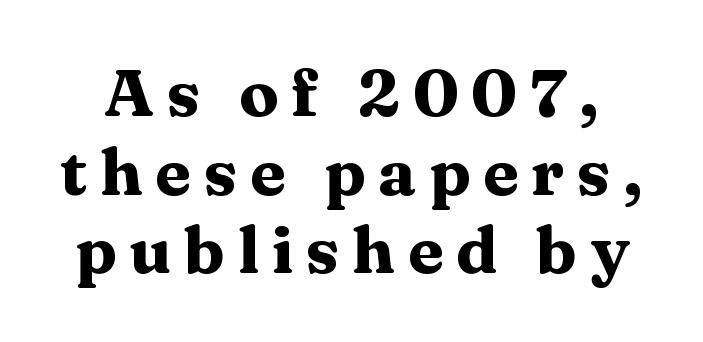
The typeface chosen for these lines features serifs. The passage shown is not underscored anywhere. The letters advance in unequal steps, a hallmark of proportional type. Each glyph is drawn with heavy, bold strokes. The specimen reads as upright at a glance.
